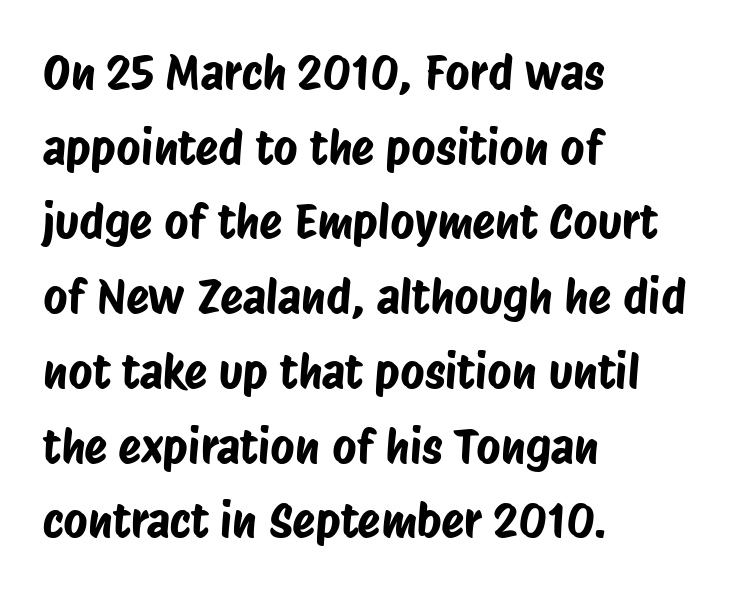
The image shows 47 px condensed sans-serif type; set left-aligned, normal line spacing (1.59x), normal letter spacing, not underlined; low stroke contrast and a large x-height.
